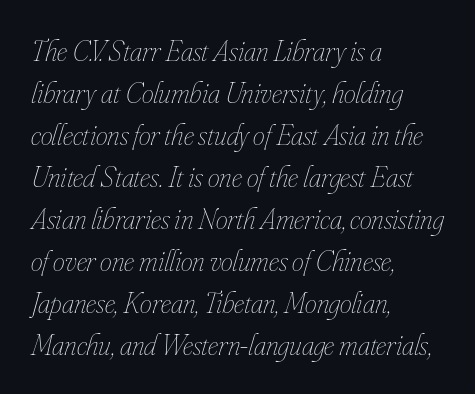
The image shows 30 px thin, condensed type, italic (leaning right); set left-aligned, normal line spacing (1.4x), normal letter spacing, not underlined; low stroke contrast and a small x-height.
